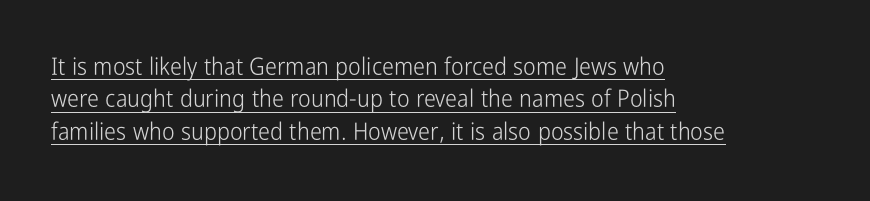
The image shows 24 px text type, upright; set left-aligned, normal line spacing (1.35x), normal letter spacing, underlined.
